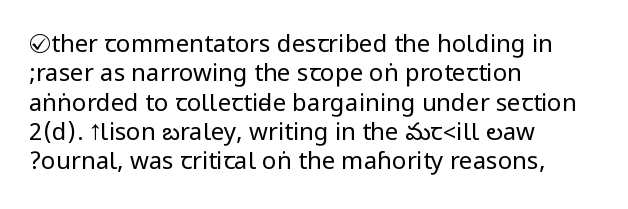
The image shows 24 px text type, upright; set left-aligned, line spacing 1.22x, normal letter spacing, not underlined.
